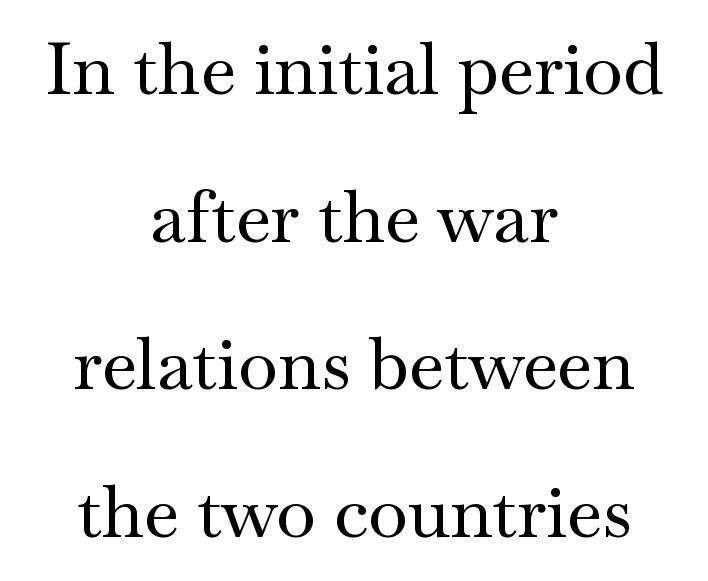
Q: Is the text italic (slanted)? A: No, it is upright.
Q: Is the typeface a serif or a sans-serif typeface? A: Serif.
Q: Is the text underlined? A: No.
Q: How is the paragraph aligned? A: Centered.
Q: Is the spacing between letters normal or unusually wide? A: Normal.
Q: Is the spacing between lines tight, normal or loose? A: Loose.
Q: Width (condensed, normal, or wide)? A: Wide.
Q: Stroke contrast? A: Medium.
Q: x-height? A: Small.
Q: Monospaced? A: No.
